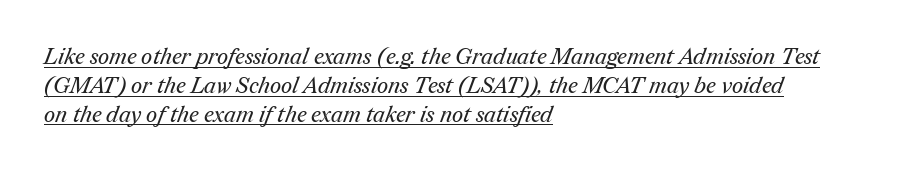
Compared with typical paragraphs, the rows here are spaced about the same. The passage shown has conventional tracking throughout. Visually the block forms a straight wall on the left and a jagged coastline on the right. Unbolded letterforms with no extra heft. Glance below the letters and you will spot a drawn line.
